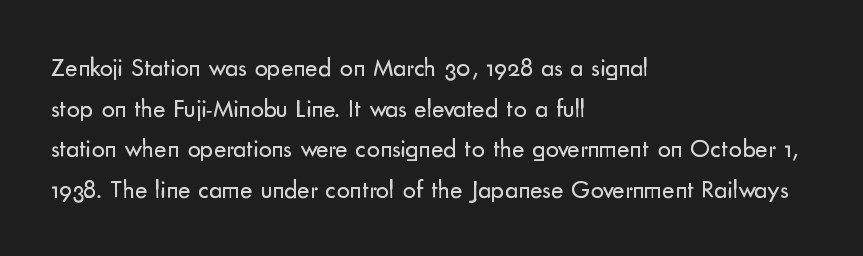
The image shows 26 px text type, upright; set left-aligned, normal line spacing (1.56x), normal letter spacing, not underlined.
